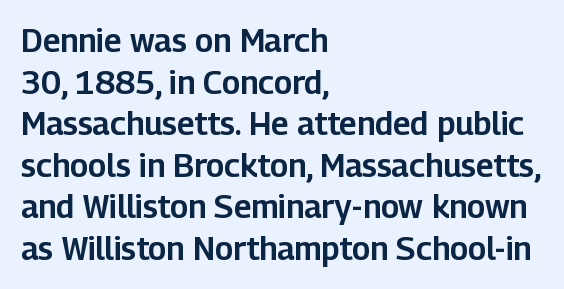
{"serif": "no", "italic": "no", "width": "normal", "stroke_contrast": "low", "x_height": "medium", "monospaced": "no", "underline": "no", "align": "left", "line_spacing": "normal", "line_spacing_ratio": 1.3, "letter_spacing": "normal", "letter_spacing_em": 0.0, "glyph_px": 32}
